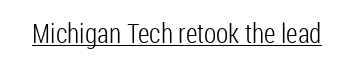
Vertical stems look standard width or narrower in stroke. This sample carries an underscore along the baseline area. Notice how the stems are strictly vertical — no italics here. Spacing between characters is what you'd get straight out of the box.
